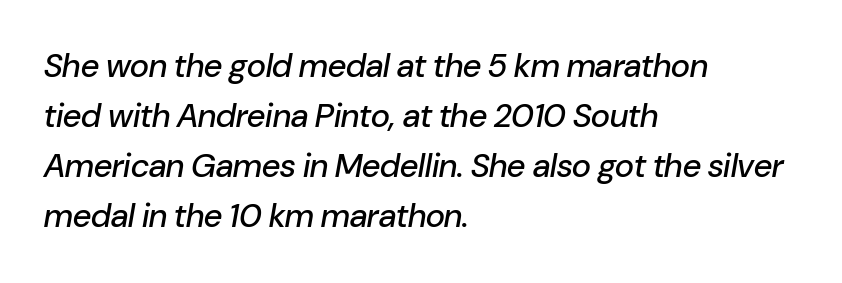
Q: Is the text italic (slanted)? A: Yes, it leans right by about 10 degrees.
Q: Is the text underlined? A: No.
Q: How is the paragraph aligned? A: Left-aligned.
Q: Is the spacing between letters normal or unusually wide? A: Normal.
Q: Is the spacing between lines tight, normal or loose? A: Normal.
Q: Width (condensed, normal, or wide)? A: Normal.
Q: Stroke contrast? A: Low.
Q: x-height? A: Medium.
Q: Monospaced? A: No.
